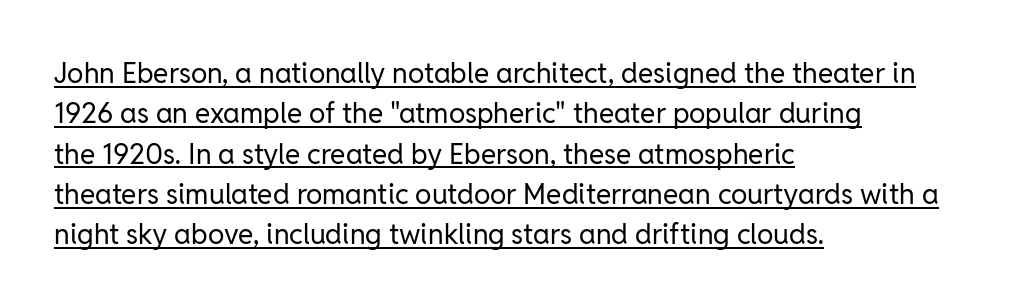
The image shows 28 px regular-weight sans-serif type, upright; set left-aligned, normal line spacing (1.44x), normal letter spacing, underlined; low stroke contrast and a medium x-height.
